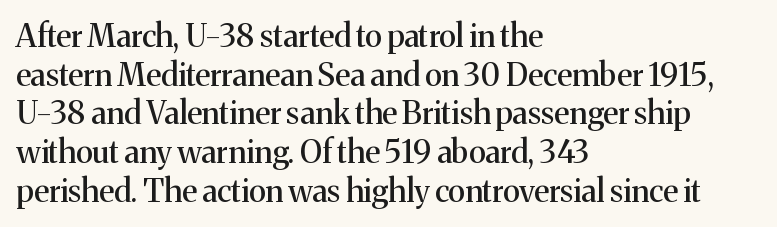
How would I describe the line gaps? Plain and ordinary. If you drew a ruler down the left edge, every line would touch it. Is this a fixed-width face? No — the glyphs have proportional, varying widths. Upright lettering throughout. These lines keep a tight, regular rhythm from letter to letter. Plain, unruled lines of type.
